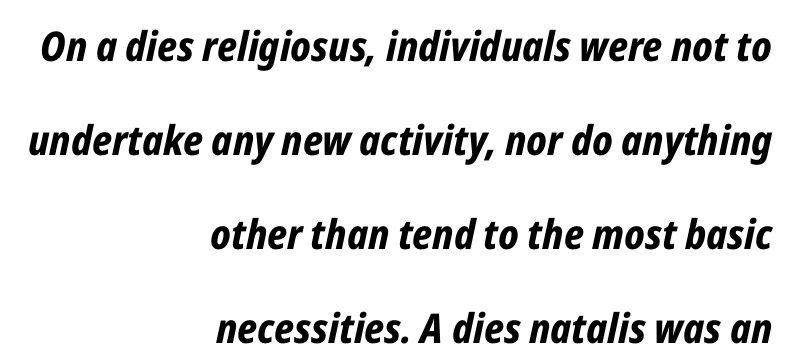
The typesetter chose a ragged-left arrangement here. This is oblique type, the kind used for emphasis or titles. The leading is generous, giving the passage an open texture. Set as a true bold cut, around the 700 mark. There is no visible air inserted between adjacent glyphs. The words here are not underlined.
